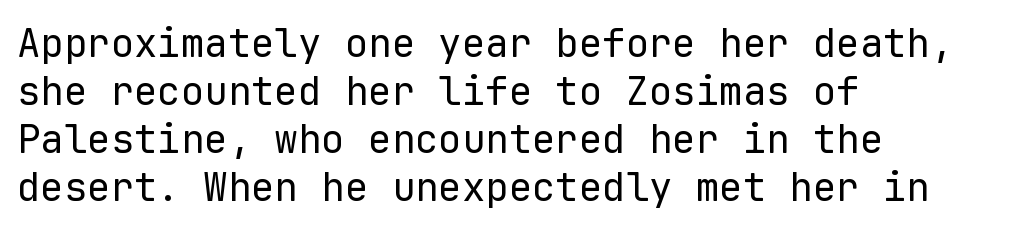
Q: Is the text bold? A: No.
Q: Is the text italic (slanted)? A: No, it is upright.
Q: Is the typeface a serif or a sans-serif typeface? A: Sans-serif.
Q: Is the text underlined? A: No.
Q: How is the paragraph aligned? A: Left-aligned.
Q: Is the spacing between letters normal or unusually wide? A: Normal.
Q: Width (condensed, normal, or wide)? A: Normal.
Q: Stroke contrast? A: Low.
Q: x-height? A: Medium.
Q: Monospaced? A: Yes.
